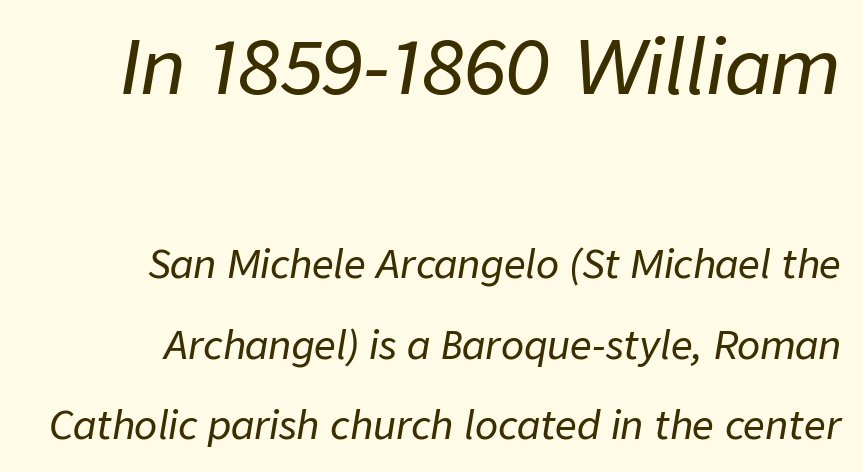
Q: Is the text italic (slanted)? A: Yes, it leans right by about 9 degrees.
Q: Is the text underlined? A: No.
Q: How is the paragraph aligned? A: Right-aligned.
Q: Is the spacing between letters normal or unusually wide? A: Normal.
Q: Is the spacing between lines tight, normal or loose? A: Loose.
Q: Which block of text is set in a larger size, the first (top) or the second (bottom)? A: The first (top) one.
Q: Width (condensed, normal, or wide)? A: Normal.
Q: Stroke contrast? A: Low.
Q: x-height? A: Medium.
Q: Monospaced? A: No.
